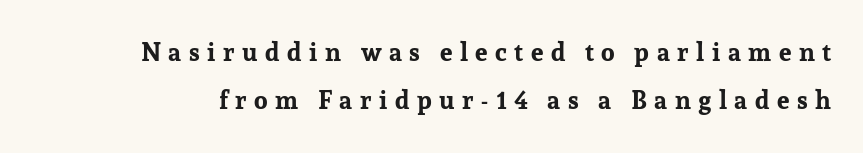
Q: Is the text bold? A: Yes.
Q: Is the text italic (slanted)? A: No, it is upright.
Q: Is the text underlined? A: No.
Q: Is the spacing between letters normal or unusually wide? A: Unusually wide.
Q: Is the spacing between lines tight, normal or loose? A: Loose.
